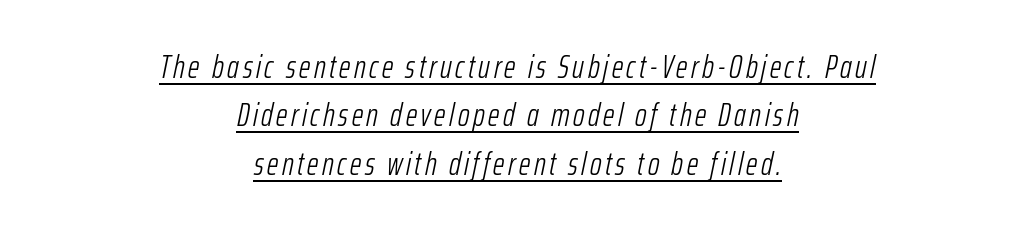
These lines are centered, leaving both edges ragged. A light-to-regular cut is what we see here. The space between consecutive lines is moderate. Italic: yes, the glyphs are oblique. A typesetter would call this proportional, since set widths differ per character.
